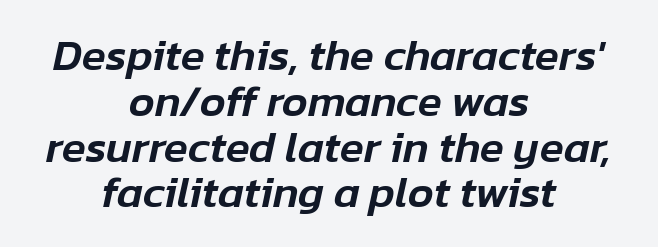
The image shows 44 px text type, italic (leaning right); set centered, tight line spacing (1.04x), normal letter spacing, not underlined; low stroke contrast and a medium x-height.
